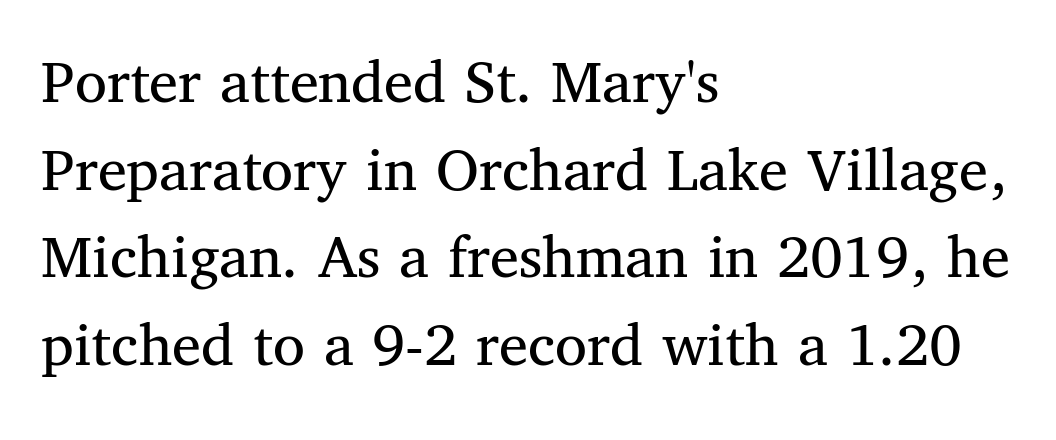
The image shows 65 px regular-weight serif type, upright; set left-aligned, normal line spacing (1.35x), normal letter spacing, not underlined; medium stroke contrast and a medium x-height.
